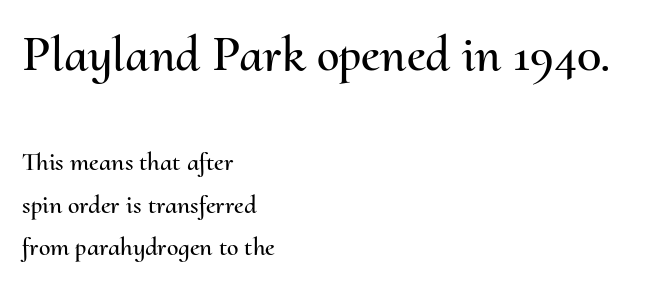
Q: Is the text italic (slanted)? A: No, it is upright.
Q: Is the text underlined? A: No.
Q: How is the paragraph aligned? A: Left-aligned.
Q: Is the spacing between letters normal or unusually wide? A: Normal.
Q: Is the spacing between lines tight, normal or loose? A: Normal.
Q: Which block of text is set in a larger size, the first (top) or the second (bottom)? A: The first (top) one.
Q: Width (condensed, normal, or wide)? A: Normal.
Q: Stroke contrast? A: Medium.
Q: x-height? A: Small.
Q: Monospaced? A: No.
